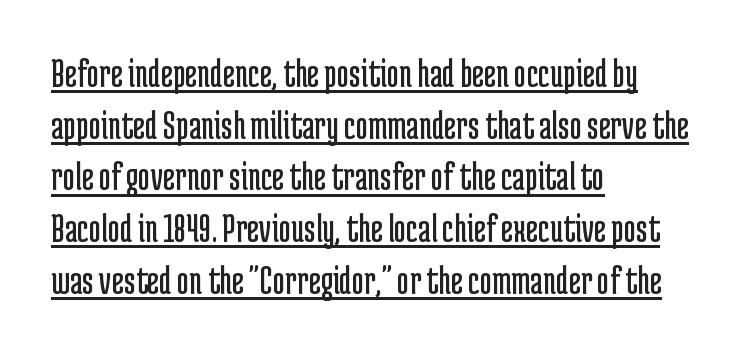
The image shows 42 px regular-weight, condensed sans-serif type, upright; set left-aligned, line spacing 1.23x, normal letter spacing, underlined; low stroke contrast and a medium x-height.
